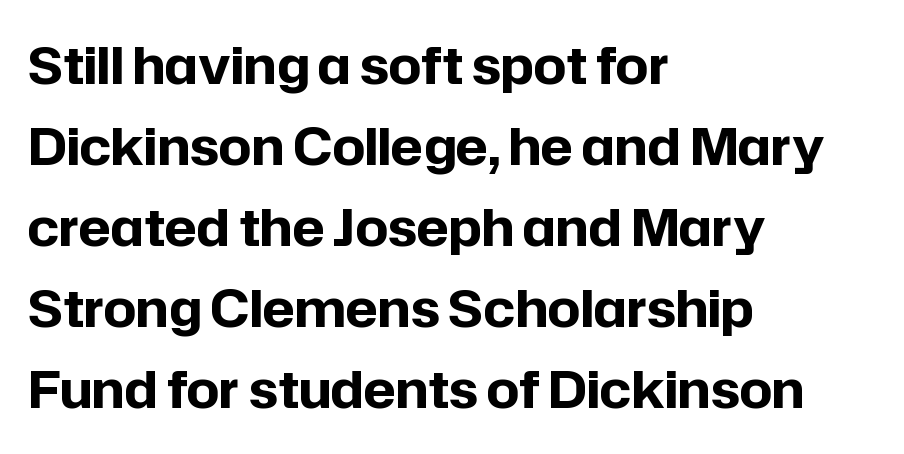
{"serif": "no", "italic": "no", "bold": "yes", "weight": "bold", "width": "normal", "stroke_contrast": "low", "x_height": "medium", "monospaced": "no", "underline": "no", "align": "left", "line_spacing": "normal", "line_spacing_ratio": 1.59, "letter_spacing": "normal", "letter_spacing_em": 0.0, "glyph_px": 51}
